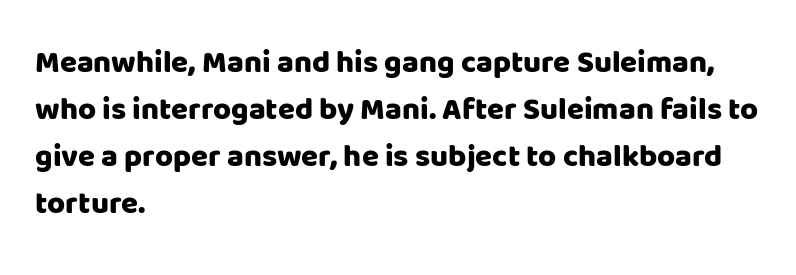
These lines sit exactly where default settings would place them. Examine the stroke ends and you'll find no serifs. One-word summary of the alignment: left. The lettering holds an erect, upright posture throughout.
